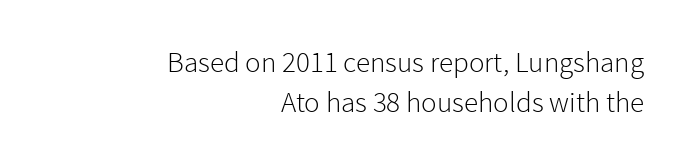
The foot of each line stays bare and open. The rendering shows plain stroke endings on the letterforms — a sans-serif design. In CSS terms this would be text-align: right. No chunkiness to these letters — they're not bold. This sample has the flowing, uneven cadence of proportional lettering. This is roman type, the default non-slanted kind.
